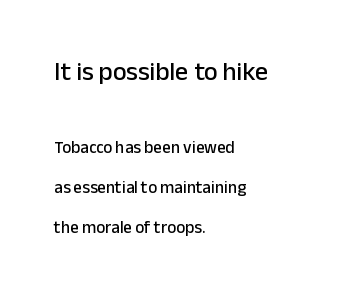
{"italic": "no", "underline": "no", "align": "left", "line_spacing": "loose", "line_spacing_ratio": 2.36, "letter_spacing": "normal", "letter_spacing_em": 0.0, "larger_block": "first", "size_ratio": 1.53, "glyph_px": 26}
